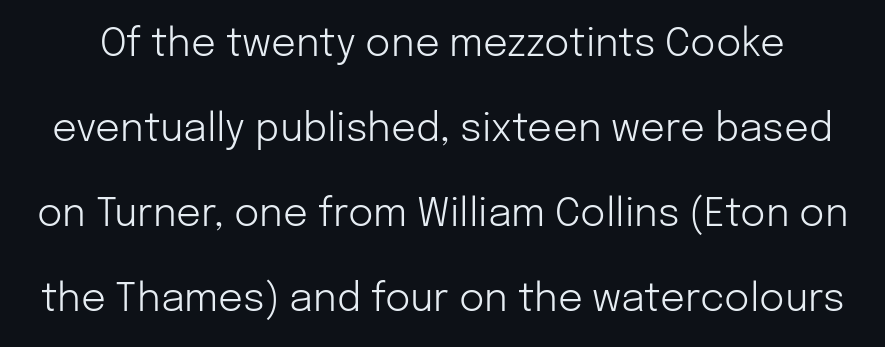
Q: Is the text bold? A: No.
Q: Is the text italic (slanted)? A: No, it is upright.
Q: Is the typeface a serif or a sans-serif typeface? A: Sans-serif.
Q: Is the text underlined? A: No.
Q: Is the spacing between letters normal or unusually wide? A: Normal.
Q: Is the spacing between lines tight, normal or loose? A: Loose.
Q: Width (condensed, normal, or wide)? A: Normal.
Q: Stroke contrast? A: Low.
Q: x-height? A: Medium.
Q: Monospaced? A: No.
